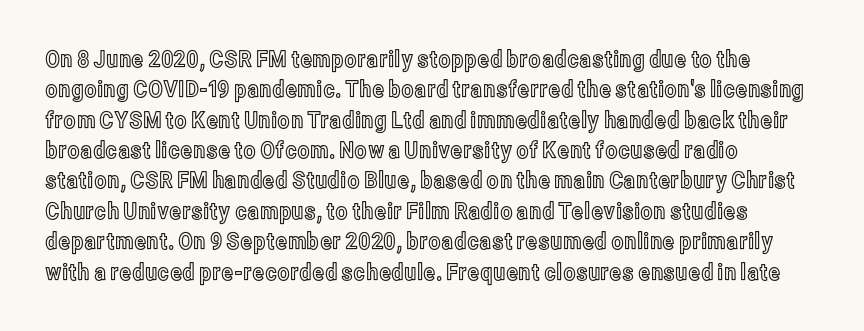
The face used here is rendered with its standard letterfit. These lines are set flush left with a ragged right edge. The glyphs are unaccompanied by any horizontal stroke below them. Normally led — the rows are evenly, conventionally spaced. Do the letters lean? They stand straight.
